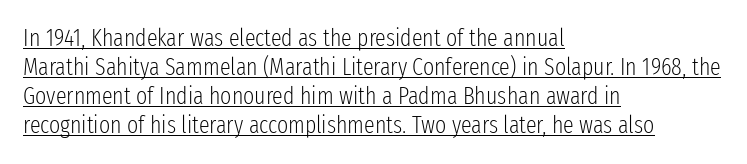
The image shows 24 px text type, upright; set left-aligned, line spacing 1.21x, normal letter spacing, underlined.
